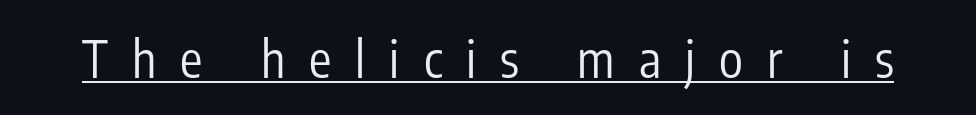
{"serif": "no", "italic": "no", "bold": "no", "weight": "regular", "width": "condensed", "stroke_contrast": "low", "x_height": "medium", "monospaced": "no", "underline": "yes", "letter_spacing": "wide", "letter_spacing_em": 0.48, "glyph_px": 50}
